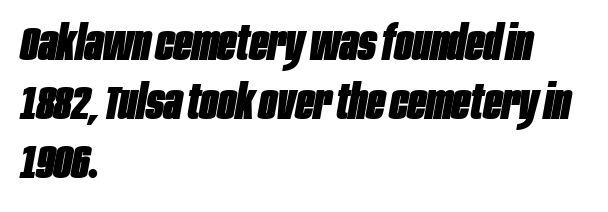
The image shows 48 px heavy, condensed type, italic (leaning right); set left-aligned, line spacing 1.23x, normal letter spacing, not underlined; low stroke contrast and a large x-height.
